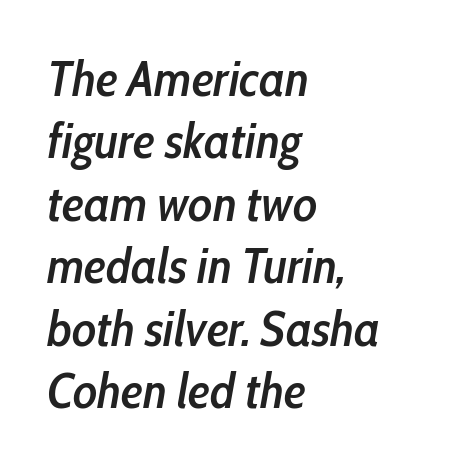
{"italic": "yes", "lean": "right", "slant_degrees": 10, "bold": "semi", "weight": "semibold", "width": "condensed", "stroke_contrast": "low", "x_height": "medium", "monospaced": "no", "underline": "no", "align": "left", "line_spacing": "normal", "line_spacing_ratio": 1.25, "letter_spacing": "normal", "letter_spacing_em": 0.0, "glyph_px": 50}
